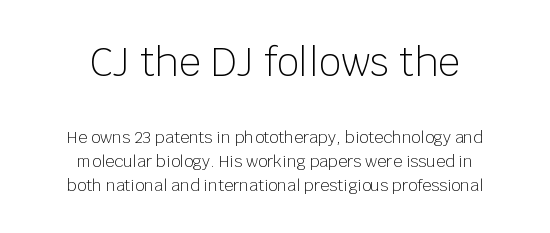
This is not heavy type; no bold has been used. Ascenders rise straight up at ninety degrees. Note: larger setting up top, smaller setting below. Just letters on the line, the space beneath them empty. Compared with typical body copy, the letter spacing here is the same.
